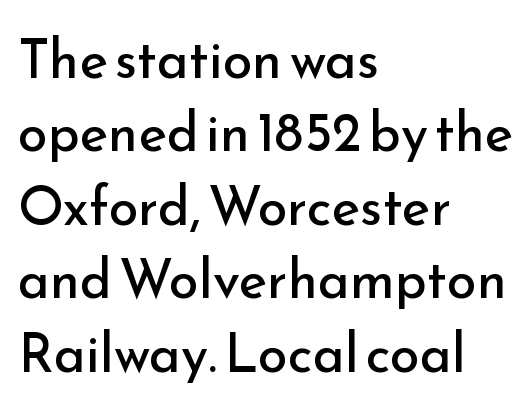
Unmarked baselines from the first word to the last. Italic: no, the glyphs are upright roman. Unbolded letterforms with no extra heft. How would I describe the line gaps? Plain and ordinary. The rendering uses natural spacing where letterforms have individual widths.
